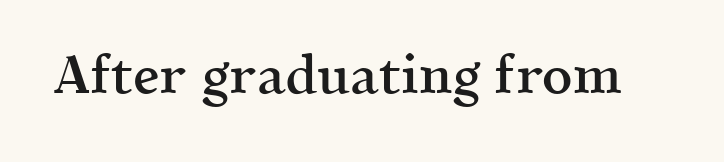
The gaps between neighbouring characters are ordinary and unremarkable. Descenders hang freely into open space. Font category for this specimen: serif. Think of a printed novel: that variable character pitch is what you see here.
